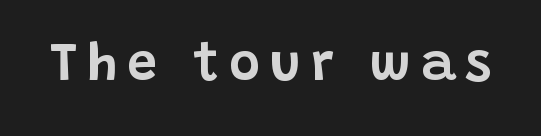
The image shows 53 px sans-serif type, upright; set not underlined; low stroke contrast and a large x-height.
